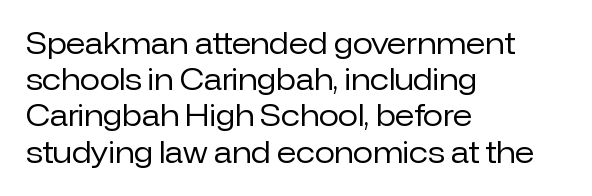
The image shows 29 px regular-weight sans-serif type, upright; set left-aligned, normal line spacing (1.25x), normal letter spacing, not underlined; low stroke contrast and a medium x-height.
